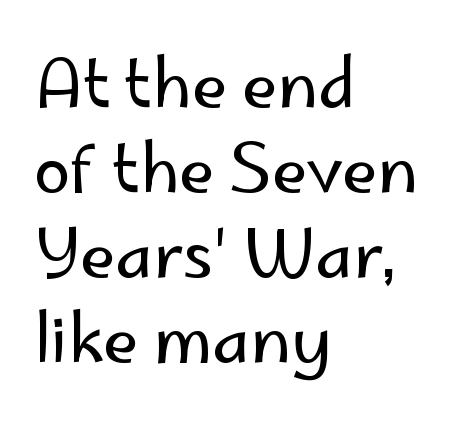
Q: Is the text bold? A: No.
Q: Is the text italic (slanted)? A: No, it is upright.
Q: Is the typeface a serif or a sans-serif typeface? A: Sans-serif.
Q: Is the text underlined? A: No.
Q: How is the paragraph aligned? A: Left-aligned.
Q: Is the spacing between letters normal or unusually wide? A: Normal.
Q: Is the spacing between lines tight, normal or loose? A: Normal.
Q: Width (condensed, normal, or wide)? A: Normal.
Q: Stroke contrast? A: Low.
Q: x-height? A: Small.
Q: Monospaced? A: No.
